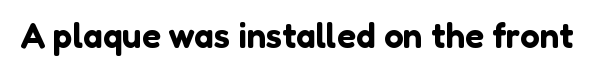
The words here are not underlined. Posture: upright roman. Each letter's strokes conclude bluntly, with no projecting serifs. Spacing between characters is what you'd get straight out of the box.
